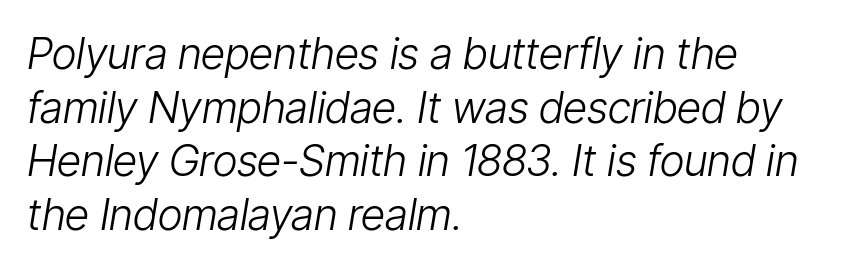
Q: Is the text bold? A: No.
Q: Is the text italic (slanted)? A: Yes, it leans right by about 9 degrees.
Q: Is the text underlined? A: No.
Q: How is the paragraph aligned? A: Left-aligned.
Q: Is the spacing between letters normal or unusually wide? A: Normal.
Q: Is the spacing between lines tight, normal or loose? A: Normal.
Q: Width (condensed, normal, or wide)? A: Condensed.
Q: Stroke contrast? A: Low.
Q: x-height? A: Medium.
Q: Monospaced? A: No.
